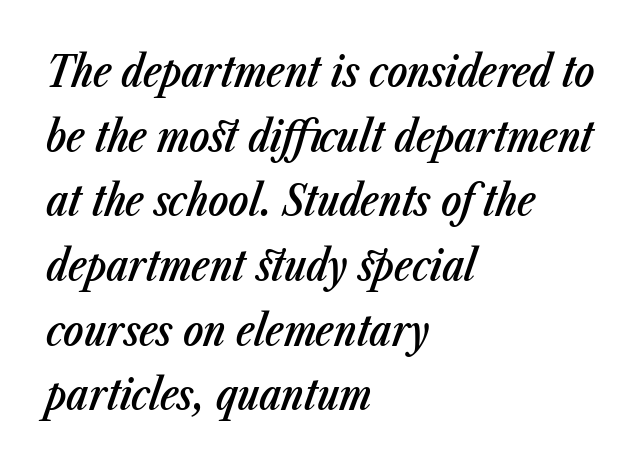
Q: Is the text bold? A: Semi-bold.
Q: Is the text italic (slanted)? A: Yes, it leans right by about 23 degrees.
Q: Is the text underlined? A: No.
Q: How is the paragraph aligned? A: Left-aligned.
Q: Is the spacing between letters normal or unusually wide? A: Normal.
Q: Is the spacing between lines tight, normal or loose? A: Normal.
Q: Width (condensed, normal, or wide)? A: Condensed.
Q: Stroke contrast? A: Low.
Q: x-height? A: Medium.
Q: Monospaced? A: No.
